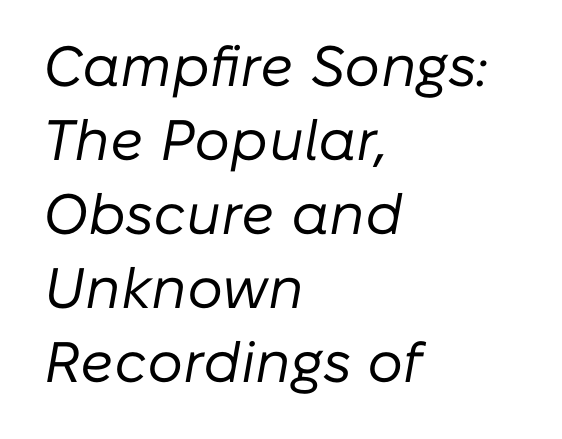
The image shows 57 px regular-weight type, italic (leaning right); set left-aligned, normal line spacing (1.3x), normal letter spacing, not underlined; low stroke contrast and a medium x-height.
